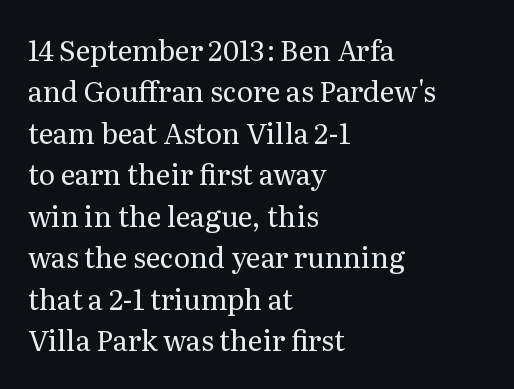
Q: Is the text bold? A: No.
Q: Is the text italic (slanted)? A: No, it is upright.
Q: Is the typeface a serif or a sans-serif typeface? A: Serif.
Q: Is the text underlined? A: No.
Q: How is the paragraph aligned? A: Left-aligned.
Q: Is the spacing between letters normal or unusually wide? A: Normal.
Q: Is the spacing between lines tight, normal or loose? A: Normal.
Q: Width (condensed, normal, or wide)? A: Normal.
Q: Stroke contrast? A: Medium.
Q: x-height? A: Medium.
Q: Monospaced? A: No.
